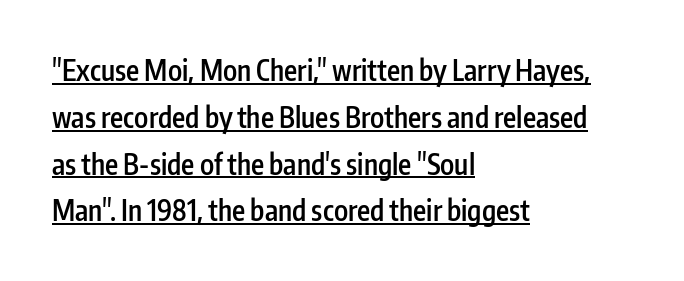
{"serif": "no", "italic": "no", "bold": "semi", "weight": "semibold", "width": "condensed", "stroke_contrast": "low", "x_height": "medium", "monospaced": "no", "underline": "yes", "align": "left", "line_spacing": "normal", "line_spacing_ratio": 1.67, "letter_spacing": "normal", "letter_spacing_em": 0.0, "glyph_px": 28}
